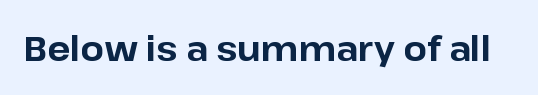
Q: Is the text bold? A: Yes.
Q: Is the text italic (slanted)? A: No, it is upright.
Q: Is the typeface a serif or a sans-serif typeface? A: Sans-serif.
Q: Is the text underlined? A: No.
Q: Is the spacing between letters normal or unusually wide? A: Normal.
Q: Width (condensed, normal, or wide)? A: Normal.
Q: Stroke contrast? A: Low.
Q: x-height? A: Medium.
Q: Monospaced? A: No.
